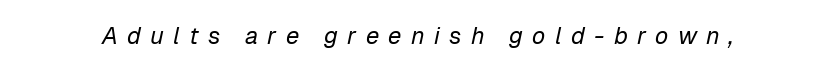
The image shows 24 px text type, italic (leaning right); set unusually wide letter spacing (+0.39 em), not underlined.
